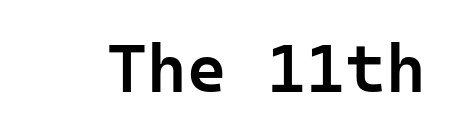
The glyphs are unaccompanied by any horizontal stroke below them. The passage shown is typeset with a sans-serif family. Stems and bowls a touch heavier than normal — semibold. Posture: upright roman. The rendering uses typewriter-style spacing with identical character cells. These lines keep a tight, regular rhythm from letter to letter.
